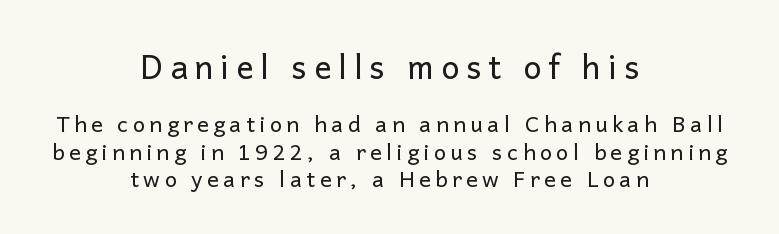
You could not count columns in this text — the font is proportionally spaced. These lines are centered, leaving both edges ragged. Substantial extra tracking has been applied to these lines. The text was rendered using a sans face with plain stroke endings. Underlining? Definitely not there. Italic: no, the glyphs are upright roman.
